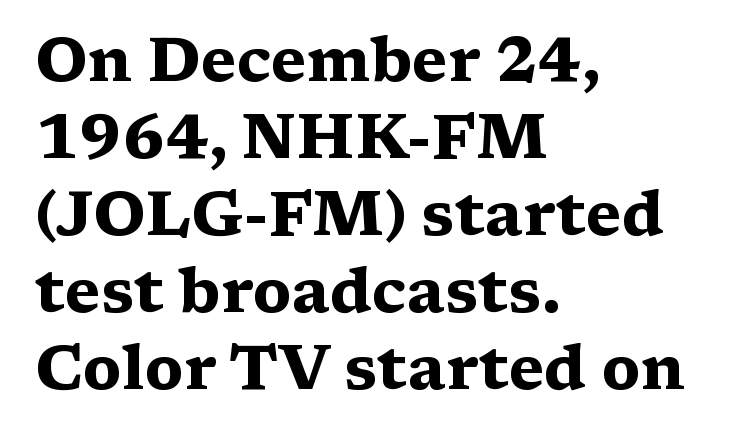
Q: Is the text bold? A: Yes.
Q: Is the text italic (slanted)? A: No, it is upright.
Q: Is the typeface a serif or a sans-serif typeface? A: Serif.
Q: Is the text underlined? A: No.
Q: How is the paragraph aligned? A: Left-aligned.
Q: Is the spacing between letters normal or unusually wide? A: Normal.
Q: Width (condensed, normal, or wide)? A: Wide.
Q: Stroke contrast? A: Medium.
Q: x-height? A: Medium.
Q: Monospaced? A: No.
